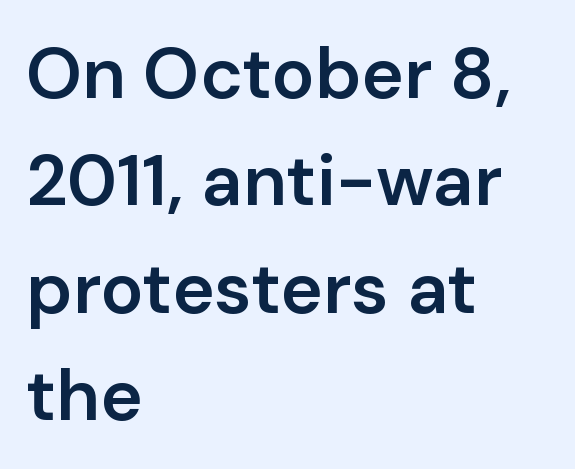
{"serif": "no", "italic": "no", "bold": "semi", "weight": "semibold", "width": "normal", "stroke_contrast": "low", "x_height": "medium", "monospaced": "no", "underline": "no", "align": "left", "line_spacing": "normal", "line_spacing_ratio": 1.49, "letter_spacing": "normal", "letter_spacing_em": 0.0, "glyph_px": 72}
